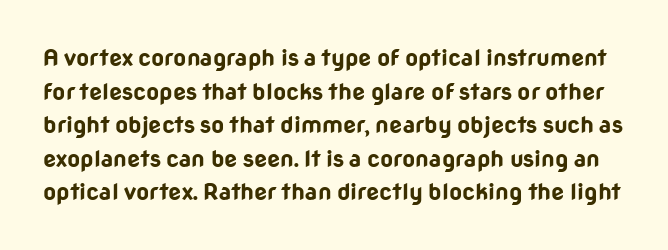
The image shows 23 px bold type, upright; set normal line spacing (1.46x), normal letter spacing, not underlined.
